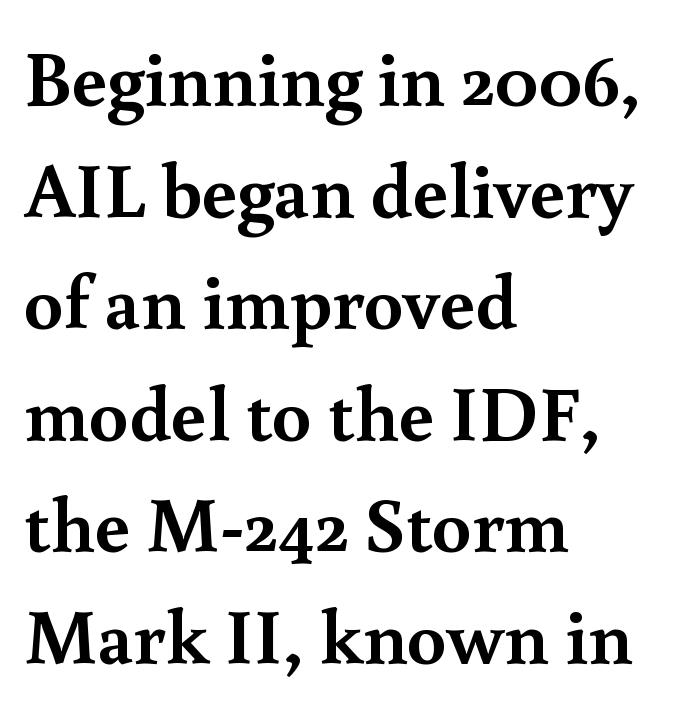
{"serif": "yes", "italic": "no", "bold": "yes", "weight": "semibold", "width": "normal", "x_height": "small", "monospaced": "no", "underline": "no", "align": "left", "line_spacing": "normal", "line_spacing_ratio": 1.43, "letter_spacing": "normal", "letter_spacing_em": 0.0, "glyph_px": 78}
